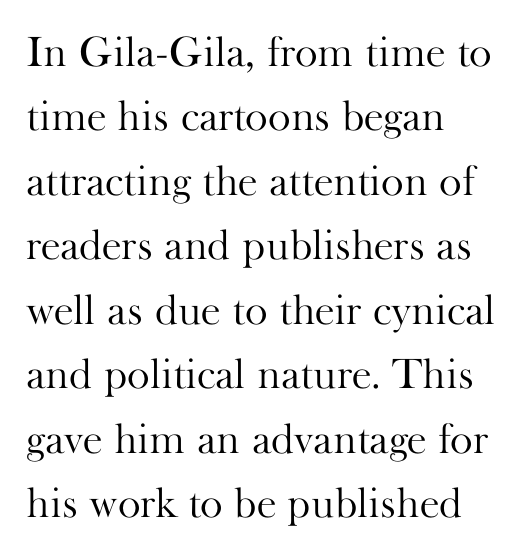
Stroke terminals: seriffed. The passage is arranged the way most books set body copy — flush left. The cut favours lightness, reaching ordinary text weight at its darkest. This sample has the flowing, uneven cadence of proportional lettering. The designer left line spacing at the default.
